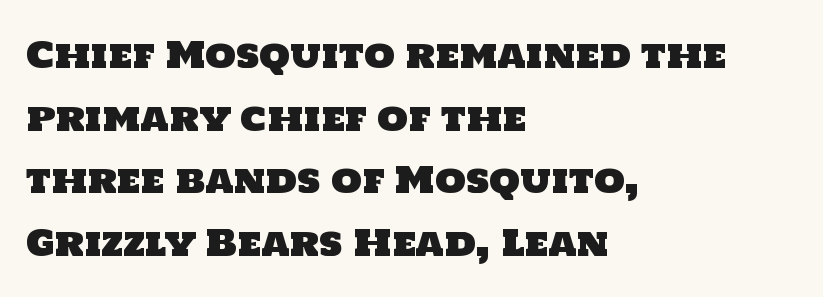
The image shows 35 px sans-serif type; set left-aligned, line spacing 1.79x, normal letter spacing, not underlined; low stroke contrast and a large x-height.
